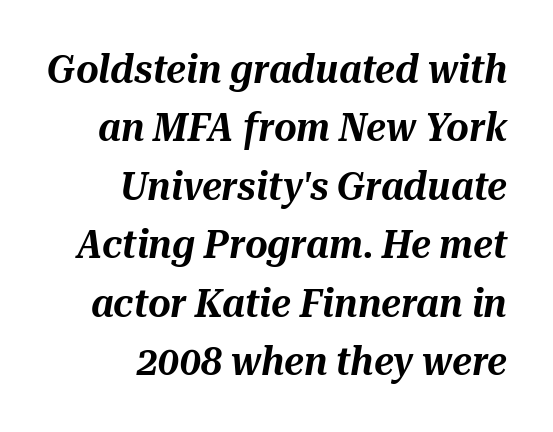
Only glyphs here, with clear space below each row. The setting favours the right margin, as signatures and pull-quotes sometimes do. The letterforms sit shoulder to shoulder at normal distance. Would a proofreader flag this as italicized? Yes.
